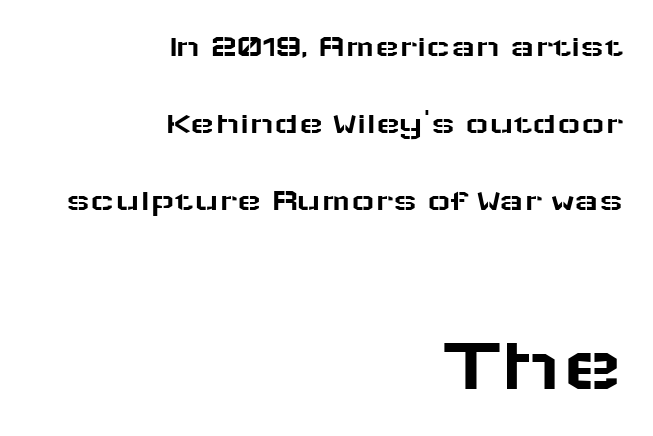
Q: Is the text italic (slanted)? A: No, it is upright.
Q: Is the typeface a serif or a sans-serif typeface? A: Sans-serif.
Q: Is the text underlined? A: No.
Q: How is the paragraph aligned? A: Right-aligned.
Q: Is the spacing between letters normal or unusually wide? A: Normal.
Q: Is the spacing between lines tight, normal or loose? A: Loose.
Q: Which block of text is set in a larger size, the first (top) or the second (bottom)? A: The second (bottom) one.
Q: Width (condensed, normal, or wide)? A: Wide.
Q: Stroke contrast? A: Low.
Q: x-height? A: Medium.
Q: Monospaced? A: No.
